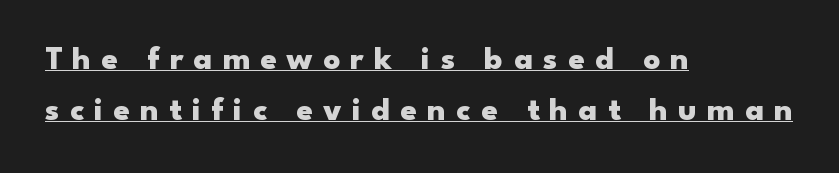
Quick note: not italic, upright. Is the letter spacing exaggerated? Yes — the characters are pushed far apart. If you drew a ruler down the left edge, every line would touch it. Does a line run under the words? Yes, clearly. Serifs: no, the terminals of the letterforms are clean. The line-height multiplier appears to be the usual default.
